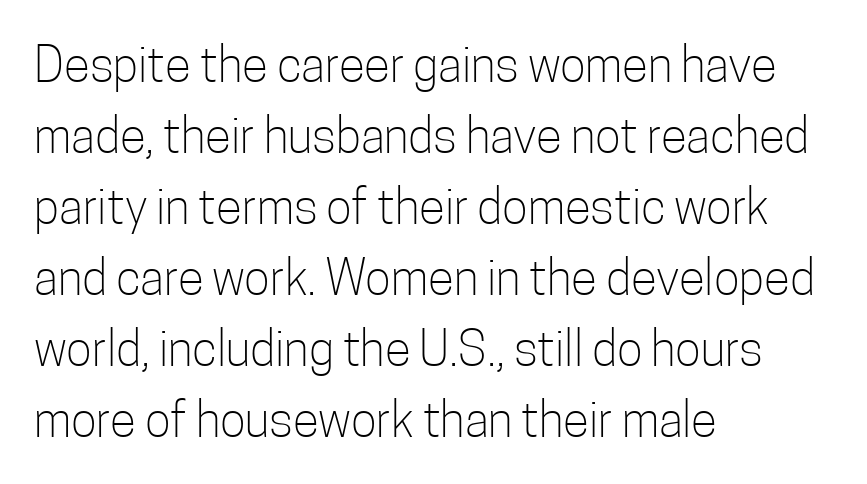
{"serif": "no", "italic": "no", "bold": "no", "weight": "light", "width": "condensed", "stroke_contrast": "low", "x_height": "medium", "monospaced": "no", "underline": "no", "align": "left", "line_spacing": "normal", "line_spacing_ratio": 1.48, "letter_spacing": "normal", "letter_spacing_em": 0.0, "glyph_px": 48}
